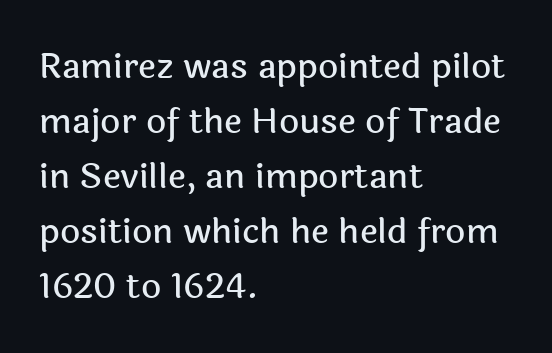
The image shows 35 px sans-serif type, upright; set left-aligned, normal line spacing (1.57x), normal letter spacing, not underlined; a medium x-height.
